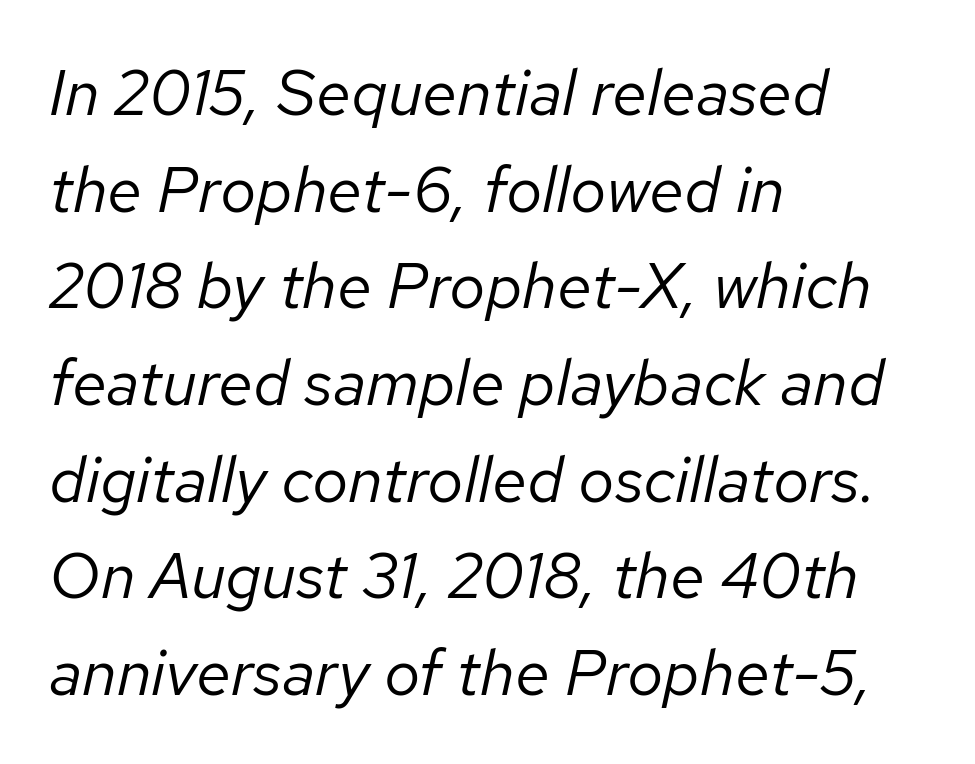
Q: Is the text bold? A: No.
Q: Is the text italic (slanted)? A: Yes, it leans right by about 12 degrees.
Q: Is the text underlined? A: No.
Q: How is the paragraph aligned? A: Left-aligned.
Q: Is the spacing between letters normal or unusually wide? A: Normal.
Q: Is the spacing between lines tight, normal or loose? A: Normal.
Q: Width (condensed, normal, or wide)? A: Normal.
Q: Stroke contrast? A: Low.
Q: x-height? A: Medium.
Q: Monospaced? A: No.
